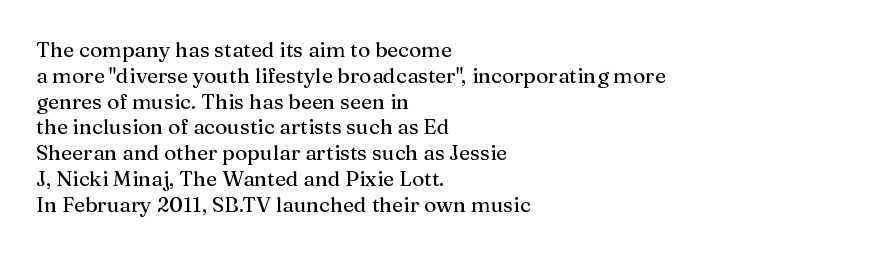
Q: Is the text italic (slanted)? A: No, it is upright.
Q: Is the text underlined? A: No.
Q: How is the paragraph aligned? A: Left-aligned.
Q: Is the spacing between letters normal or unusually wide? A: Normal.
